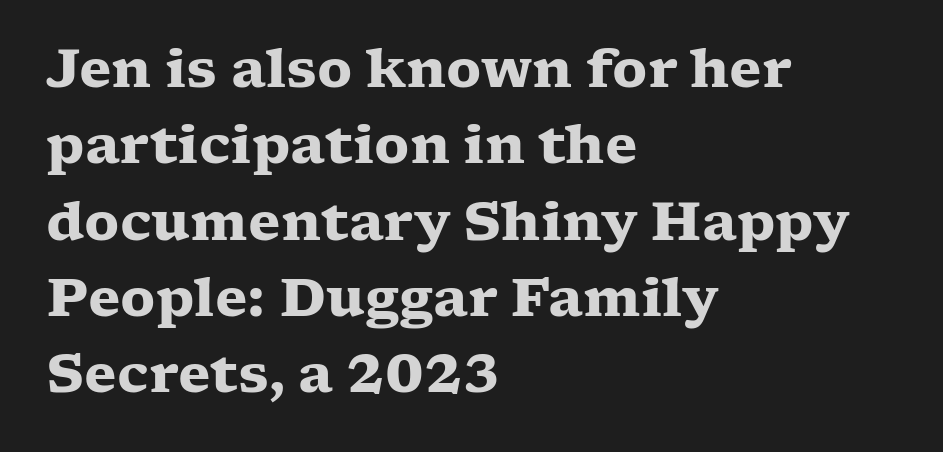
The letters advance in unequal steps, a hallmark of proportional type. Is the letter spacing exaggerated? No — it looks like the ordinary default. If you drew a ruler down the left edge, every line would touch it. What's the leading like? Ordinary, nothing unusual. Posture: vertical. Notice how thick the strokes are: this is what a full bold looks like.
